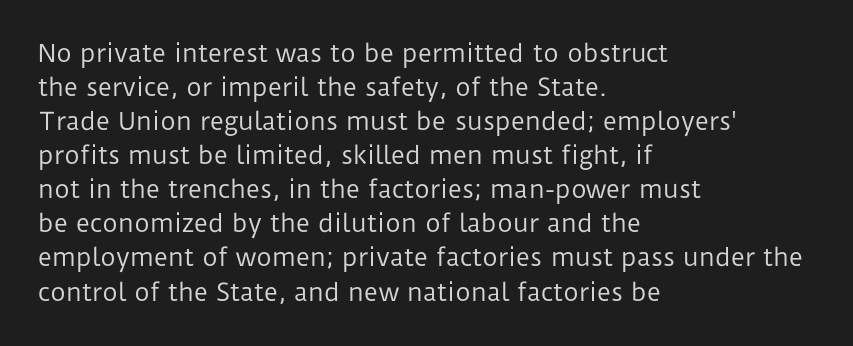
Just letters on the line, the space beneath them empty. The lines sit at an ordinary, default distance from one another. Reading down the block, your eye returns to a fixed left position each line. Think standard paragraph weight, or any step lighter than that.
